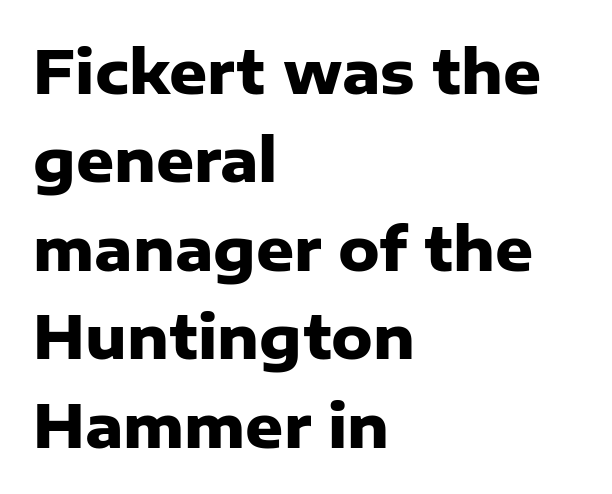
Think of a printed novel: that variable character pitch is what you see here. Notice how descenders clear the ascenders below comfortably — that's standard leading. Honestly, there is no underline to notice here at all. Every stem runs plumb, perpendicular to the baseline.
